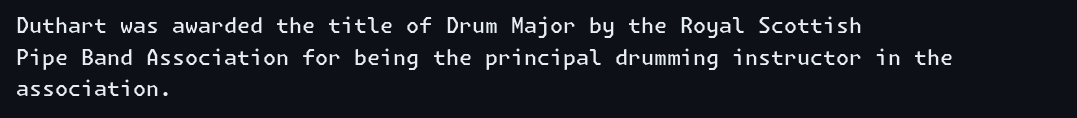
Italic? Not at all — the glyphs are vertical. A typesetter would call this zero additional tracking. The typesetting leans somewhat heavy: a semibold. The string is rendered with underlining switched off. The setting favours the left margin, as ordinary paragraphs usually do.
